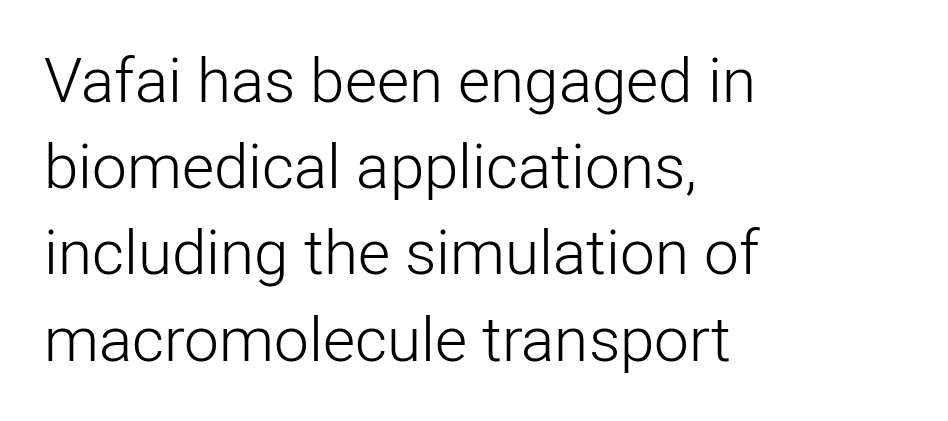
The image shows 62 px light sans-serif type, upright; set left-aligned, normal line spacing (1.39x), normal letter spacing, not underlined; low stroke contrast and a medium x-height.
